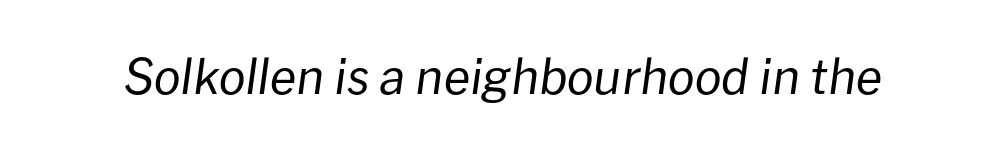
The image shows 48 px regular-weight type, italic (leaning right); set normal letter spacing, not underlined; low stroke contrast and a medium x-height.
